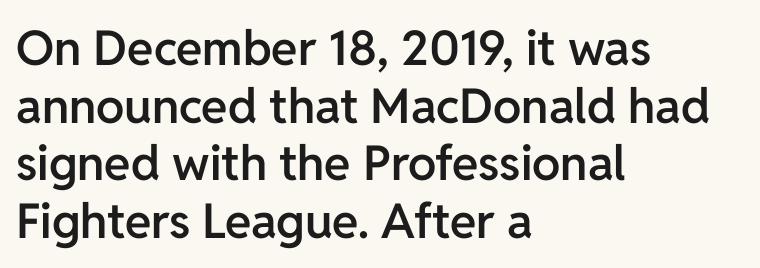
{"serif": "no", "italic": "no", "bold": "semi", "weight": "semibold", "width": "normal", "stroke_contrast": "low", "x_height": "medium", "monospaced": "no", "underline": "no", "align": "left", "line_spacing_ratio": 1.2, "letter_spacing": "normal", "letter_spacing_em": 0.0, "glyph_px": 48}
